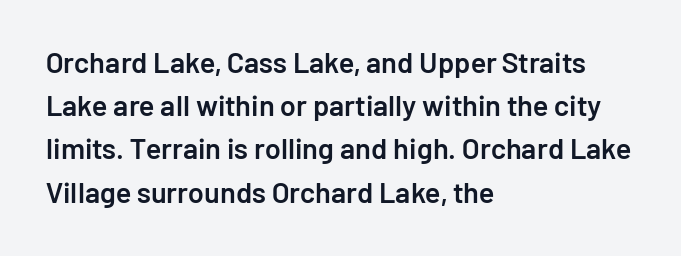
Q: Is the text bold? A: Semi-bold.
Q: Is the text italic (slanted)? A: No, it is upright.
Q: Is the typeface a serif or a sans-serif typeface? A: Sans-serif.
Q: Is the text underlined? A: No.
Q: How is the paragraph aligned? A: Left-aligned.
Q: Is the spacing between letters normal or unusually wide? A: Normal.
Q: Is the spacing between lines tight, normal or loose? A: Normal.
Q: Width (condensed, normal, or wide)? A: Normal.
Q: Stroke contrast? A: Low.
Q: x-height? A: Medium.
Q: Monospaced? A: No.
